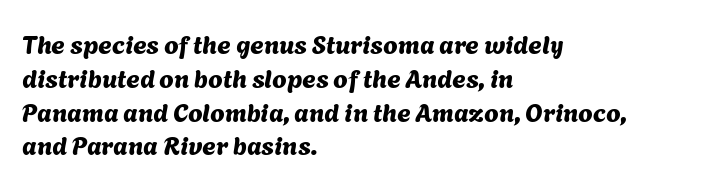
{"underline": "no", "align": "left", "line_spacing": "normal", "line_spacing_ratio": 1.3, "letter_spacing": "normal", "letter_spacing_em": 0.0, "glyph_px": 26}
